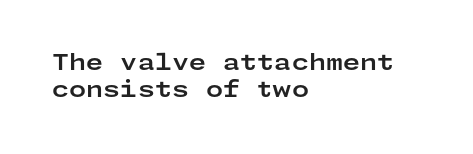
{"italic": "no", "bold": "yes", "underline": "no", "align": "left", "line_spacing_ratio": 1.21, "letter_spacing": "normal", "letter_spacing_em": 0.0, "glyph_px": 22}
